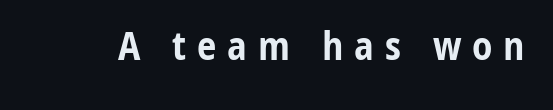
Q: Is the text bold? A: Yes.
Q: Is the text italic (slanted)? A: No, it is upright.
Q: Is the typeface a serif or a sans-serif typeface? A: Sans-serif.
Q: Is the text underlined? A: No.
Q: Is the spacing between letters normal or unusually wide? A: Unusually wide.
Q: Width (condensed, normal, or wide)? A: Condensed.
Q: Stroke contrast? A: Low.
Q: x-height? A: Medium.
Q: Monospaced? A: No.
